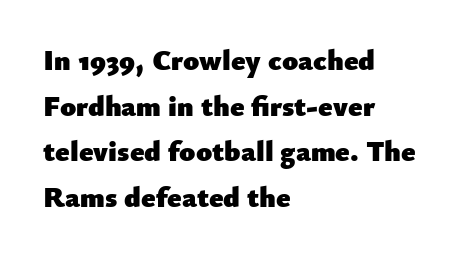
The image shows 29 px heavy sans-serif type, upright; set left-aligned, normal line spacing (1.57x), normal letter spacing, not underlined; low stroke contrast and a small x-height.
